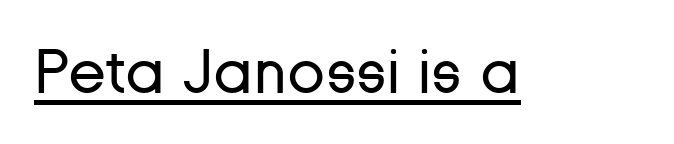
{"serif": "no", "italic": "no", "bold": "no", "weight": "regular", "width": "normal", "stroke_contrast": "low", "x_height": "medium", "monospaced": "no", "underline": "yes", "letter_spacing": "normal", "letter_spacing_em": 0.0, "glyph_px": 62}
